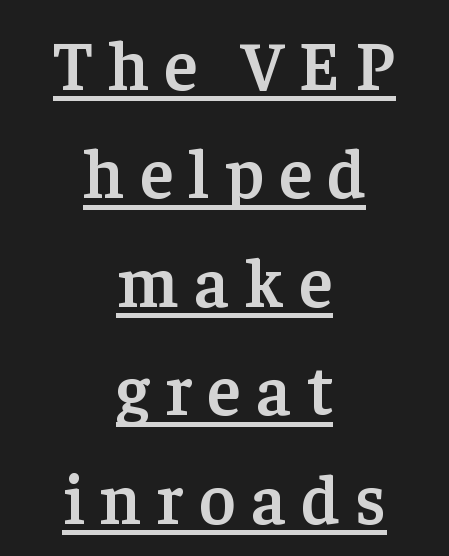
Q: Is the text bold? A: Semi-bold.
Q: Is the text italic (slanted)? A: No, it is upright.
Q: Is the typeface a serif or a sans-serif typeface? A: Serif.
Q: Is the text underlined? A: Yes.
Q: How is the paragraph aligned? A: Centered.
Q: Is the spacing between letters normal or unusually wide? A: Unusually wide.
Q: Is the spacing between lines tight, normal or loose? A: Normal.
Q: Width (condensed, normal, or wide)? A: Normal.
Q: Stroke contrast? A: Low.
Q: x-height? A: Medium.
Q: Monospaced? A: No.
